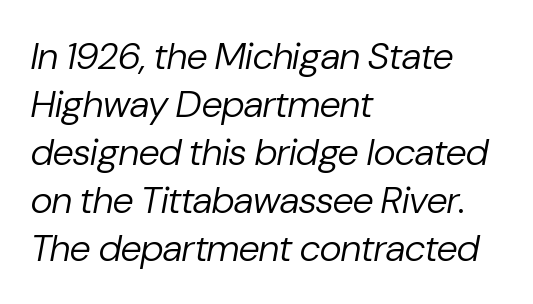
The image shows 38 px regular-weight type, italic (leaning right); set left-aligned, normal line spacing (1.26x), normal letter spacing, not underlined; low stroke contrast and a medium x-height.
